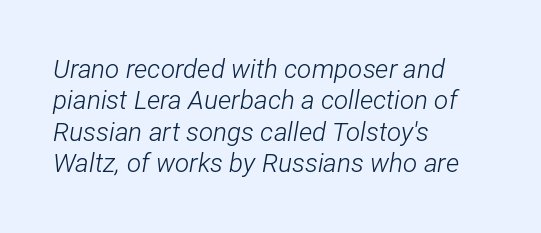
Stroke thickness stays within the range of a standard reading face or lighter. A clean baseline with only descenders dipping below it. The passage is arranged the way most books set body copy — flush left. Posture: slanted. The letterforms sit shoulder to shoulder at normal distance.
